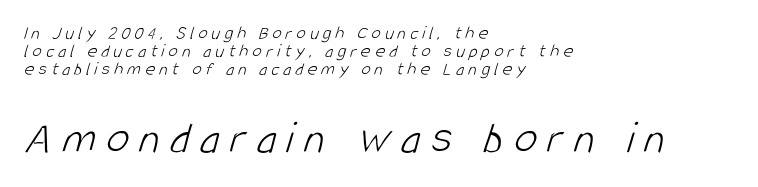
The image shows 47 px light, condensed sans-serif type; set left-aligned, tight line spacing (0.96x), unusually wide letter spacing (+0.22 em), not underlined; the second (bottom) block is 2.47x larger; low stroke contrast and a large x-height.
